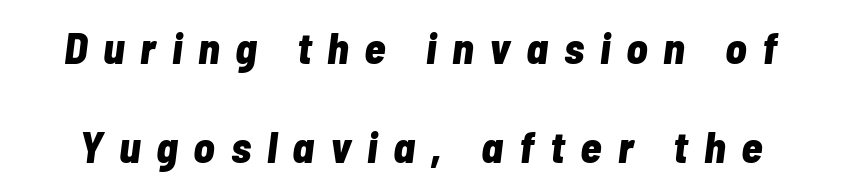
The image shows 44 px bold, condensed type, italic (leaning right); set loose line spacing (2.25x), unusually wide letter spacing (+0.36 em), not underlined; low stroke contrast and a medium x-height.
